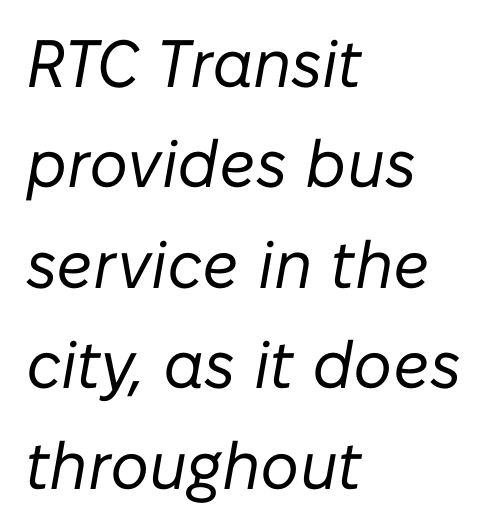
The image shows 67 px regular-weight type, italic (leaning right); set left-aligned, normal line spacing (1.5x), normal letter spacing, not underlined; low stroke contrast and a medium x-height.
